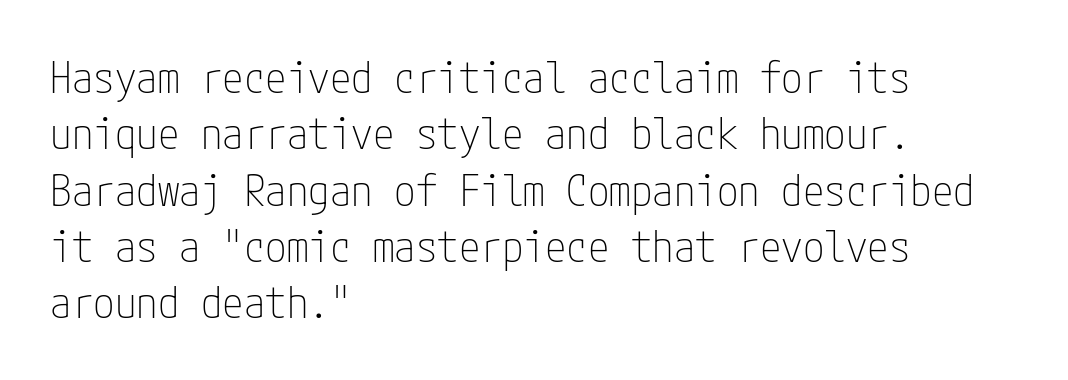
Layout note: lines flush left. Examine the stroke ends and you'll find no serifs. Notice how descenders clear the ascenders below comfortably — that's standard leading. Standard letterfit; no display-style spreading of the glyphs. No heavy texture on the line: the type isn't bold.
